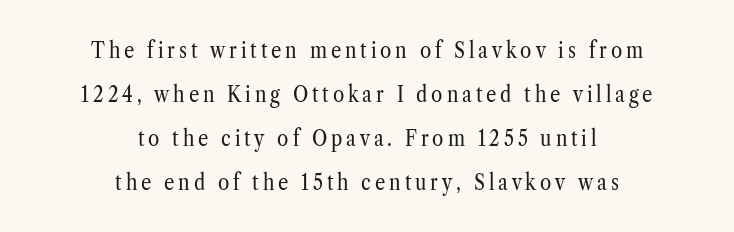
{"italic": "no", "bold": "no", "underline": "no", "align": "center", "line_spacing": "loose", "line_spacing_ratio": 1.92, "glyph_px": 23}
